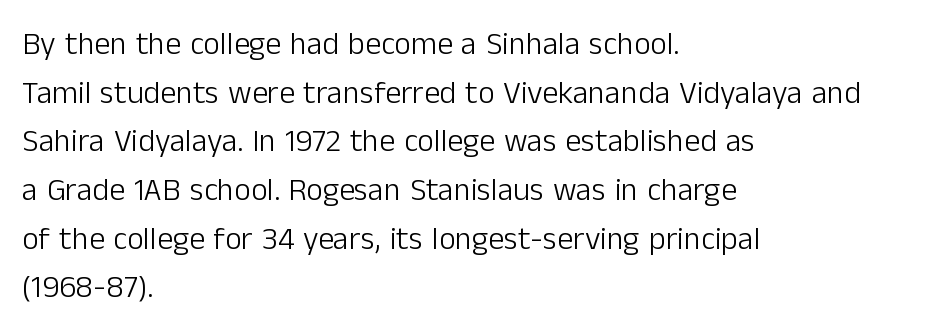
{"serif": "no", "italic": "no", "bold": "no", "weight": "light", "width": "normal", "stroke_contrast": "low", "x_height": "medium", "monospaced": "no", "underline": "no", "align": "left", "line_spacing": "normal", "line_spacing_ratio": 1.52, "letter_spacing": "normal", "letter_spacing_em": 0.0, "glyph_px": 32}
